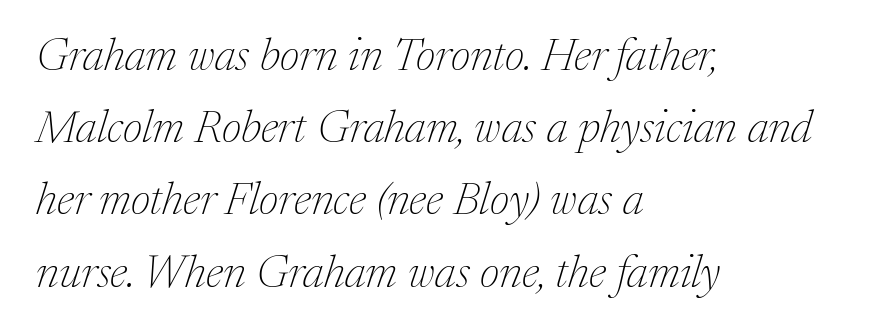
The image shows 46 px thin serif type, italic (leaning right); set left-aligned, normal line spacing (1.57x), normal letter spacing, not underlined; medium stroke contrast and a medium x-height.
